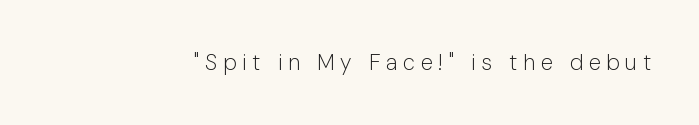
The image shows 22 px text type, upright; set unusually wide letter spacing (+0.26 em), not underlined.
